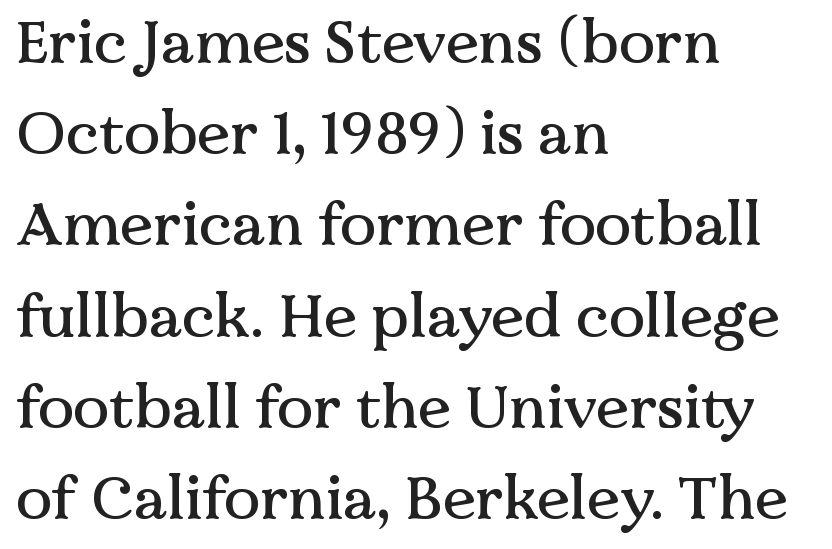
{"serif": "yes", "italic": "no", "width": "normal", "stroke_contrast": "medium", "x_height": "medium", "monospaced": "no", "underline": "no", "align": "left", "line_spacing": "normal", "line_spacing_ratio": 1.52, "letter_spacing": "normal", "letter_spacing_em": 0.0, "glyph_px": 60}
